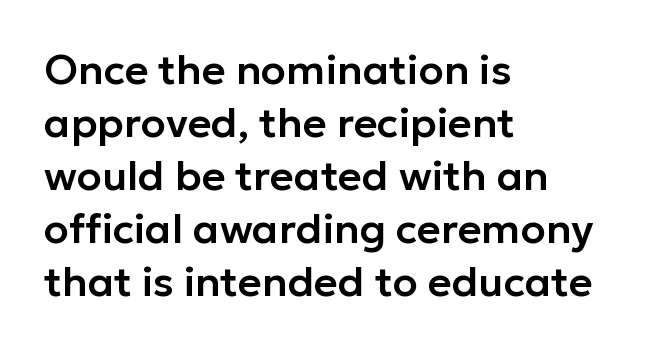
Q: Is the text italic (slanted)? A: No, it is upright.
Q: Is the typeface a serif or a sans-serif typeface? A: Sans-serif.
Q: Is the text underlined? A: No.
Q: How is the paragraph aligned? A: Left-aligned.
Q: Is the spacing between letters normal or unusually wide? A: Normal.
Q: Is the spacing between lines tight, normal or loose? A: Normal.
Q: Width (condensed, normal, or wide)? A: Normal.
Q: Stroke contrast? A: Low.
Q: x-height? A: Medium.
Q: Monospaced? A: No.
